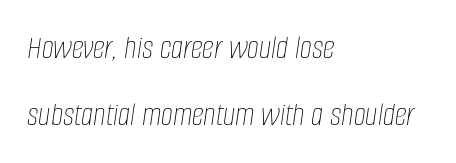
The passage is arranged the way most books set body copy — flush left. Letters rest on an invisible, unmarked baseline. These lines were composed using italics. The leading is generous, giving the passage an open texture. Characters follow at the spacing the type designer built in.
